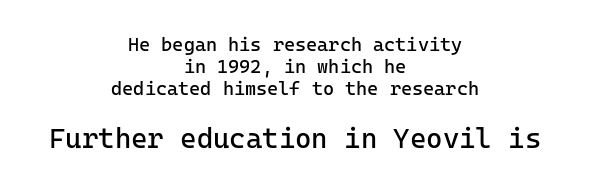
Which margin do the lines hug? Neither — every line sits in the middle. Letterform terminals end flat and unadorned throughout the passage. Descender tails drop into unmarked territory. You get the small type first, then a jump to larger type.
